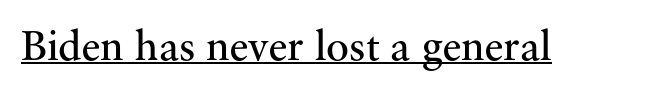
Q: Is the text bold? A: No.
Q: Is the text italic (slanted)? A: No, it is upright.
Q: Is the typeface a serif or a sans-serif typeface? A: Serif.
Q: Is the text underlined? A: Yes.
Q: Is the spacing between letters normal or unusually wide? A: Normal.
Q: Width (condensed, normal, or wide)? A: Normal.
Q: Stroke contrast? A: Medium.
Q: x-height? A: Small.
Q: Monospaced? A: No.
